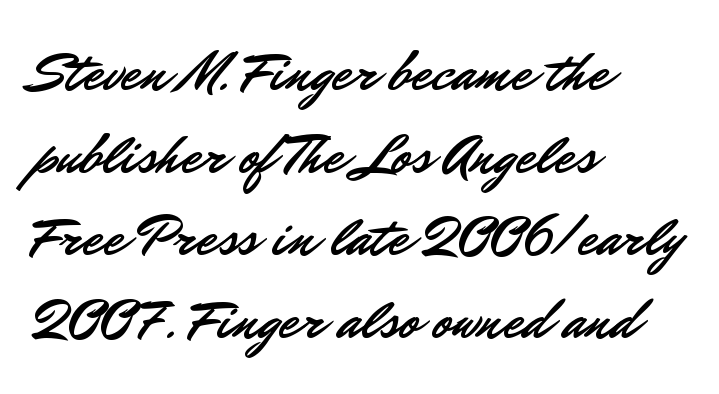
The designer left line spacing at the default. Check where the strokes stop: nothing finishes them off — pure sans. Just letters on the line, the space beneath them empty. Look at the tracking — it's just the regular setting, nothing added.
